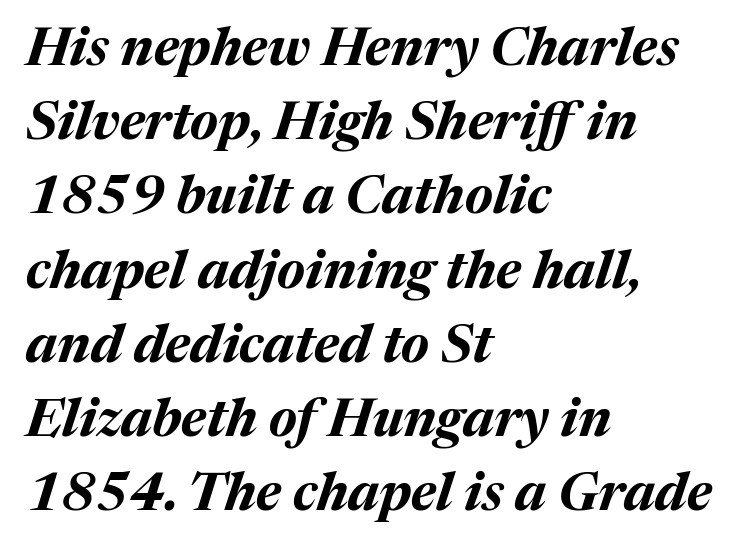
The image shows 53 px bold type, italic (leaning right); set left-aligned, normal line spacing (1.4x), normal letter spacing, not underlined; medium stroke contrast and a medium x-height.
